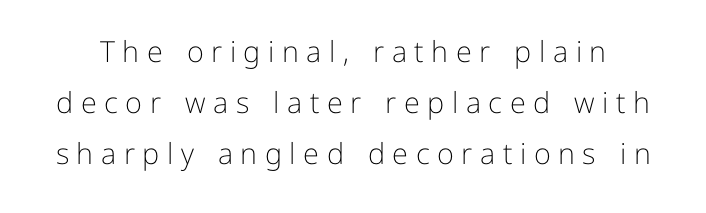
The image shows 29 px light sans-serif type, upright; set line spacing 1.76x, unusually wide letter spacing (+0.26 em), not underlined; low stroke contrast and a medium x-height.
